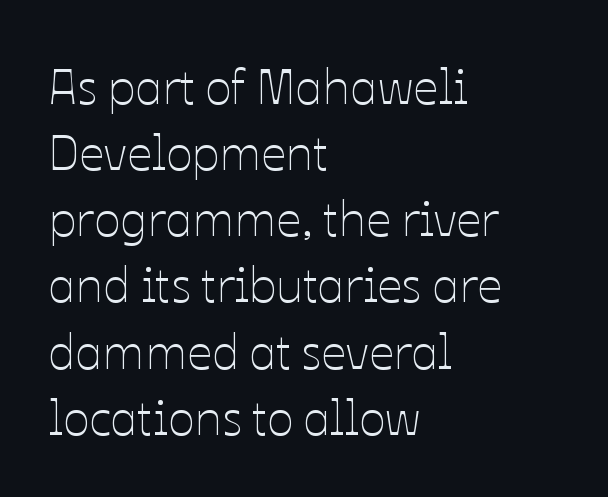
Q: Is the text bold? A: No.
Q: Is the text italic (slanted)? A: No, it is upright.
Q: Is the text underlined? A: No.
Q: How is the paragraph aligned? A: Left-aligned.
Q: Is the spacing between letters normal or unusually wide? A: Normal.
Q: Is the spacing between lines tight, normal or loose? A: Normal.
Q: Width (condensed, normal, or wide)? A: Normal.
Q: Stroke contrast? A: Low.
Q: x-height? A: Medium.
Q: Monospaced? A: No.
